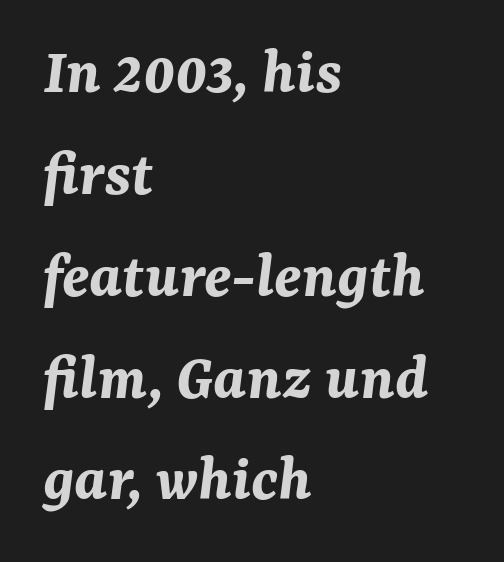
Q: Is the text bold? A: Yes.
Q: Is the text italic (slanted)? A: Yes, it leans right by about 7 degrees.
Q: Is the text underlined? A: No.
Q: How is the paragraph aligned? A: Left-aligned.
Q: Is the spacing between letters normal or unusually wide? A: Normal.
Q: Is the spacing between lines tight, normal or loose? A: Normal.
Q: Width (condensed, normal, or wide)? A: Normal.
Q: Stroke contrast? A: Medium.
Q: x-height? A: Medium.
Q: Monospaced? A: No.
